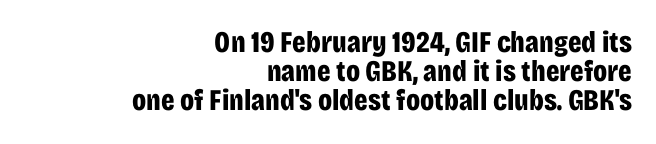
The lines are quadded right. Summary of vertical rhythm: compact, with narrow interline spacing. Character widths vary here, with narrow letters taking less room than wide ones. Type without underlining. The type sits square on the baseline with zero lean.
